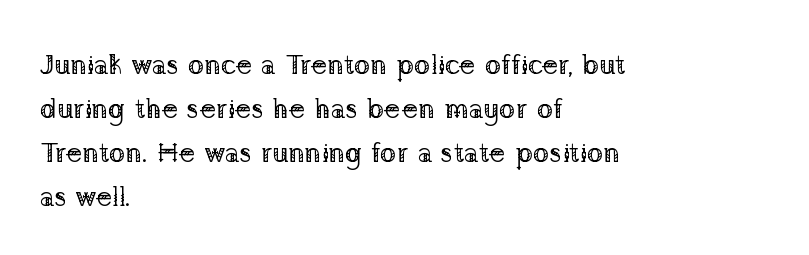
The image shows 28 px regular-weight serif type, upright; set left-aligned, normal line spacing (1.57x), normal letter spacing, not underlined; low stroke contrast and a medium x-height.
